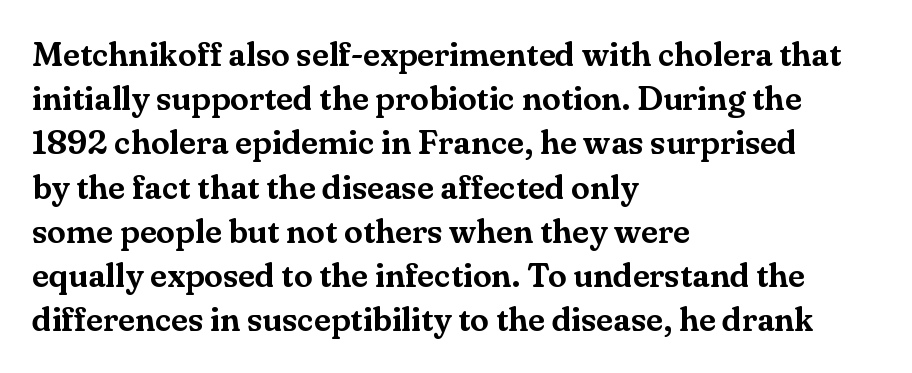
Q: Is the text italic (slanted)? A: No, it is upright.
Q: Is the typeface a serif or a sans-serif typeface? A: Serif.
Q: Is the text underlined? A: No.
Q: How is the paragraph aligned? A: Left-aligned.
Q: Is the spacing between letters normal or unusually wide? A: Normal.
Q: Is the spacing between lines tight, normal or loose? A: Normal.
Q: Width (condensed, normal, or wide)? A: Normal.
Q: Stroke contrast? A: Medium.
Q: x-height? A: Small.
Q: Monospaced? A: No.
